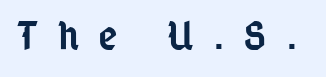
{"serif": "no", "italic": "no", "bold": "semi", "weight": "semibold", "width": "condensed", "stroke_contrast": "low", "x_height": "medium", "monospaced": "no", "underline": "no", "letter_spacing": "wide", "letter_spacing_em": 0.47, "glyph_px": 42}
